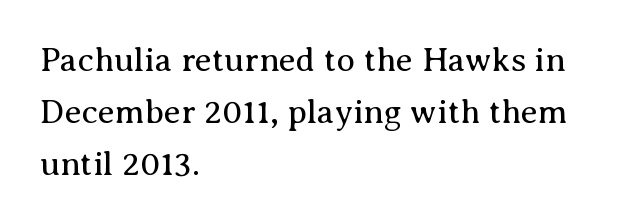
{"serif": "yes", "italic": "no", "bold": "no", "weight": "regular", "width": "normal", "stroke_contrast": "medium", "x_height": "medium", "monospaced": "no", "underline": "no", "align": "left", "line_spacing": "normal", "line_spacing_ratio": 1.53, "letter_spacing": "normal", "letter_spacing_em": 0.0, "glyph_px": 34}
